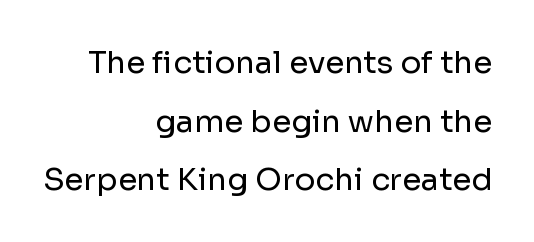
Q: Is the text bold? A: No.
Q: Is the text italic (slanted)? A: No, it is upright.
Q: Is the typeface a serif or a sans-serif typeface? A: Sans-serif.
Q: Is the text underlined? A: No.
Q: How is the paragraph aligned? A: Right-aligned.
Q: Is the spacing between letters normal or unusually wide? A: Normal.
Q: Width (condensed, normal, or wide)? A: Normal.
Q: Stroke contrast? A: Low.
Q: x-height? A: Medium.
Q: Monospaced? A: No.
